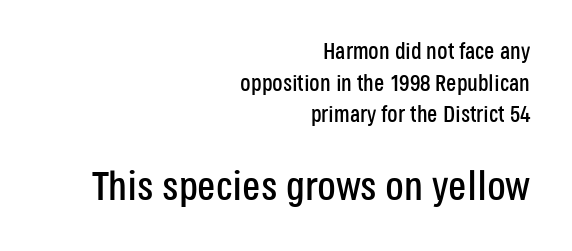
All the whitespace from short lines collects on the left. Regular leading. Characters remain perfectly vertical along every line. Varying glyph widths throughout — classic text-font behaviour. Descenders hang freely into open space.
